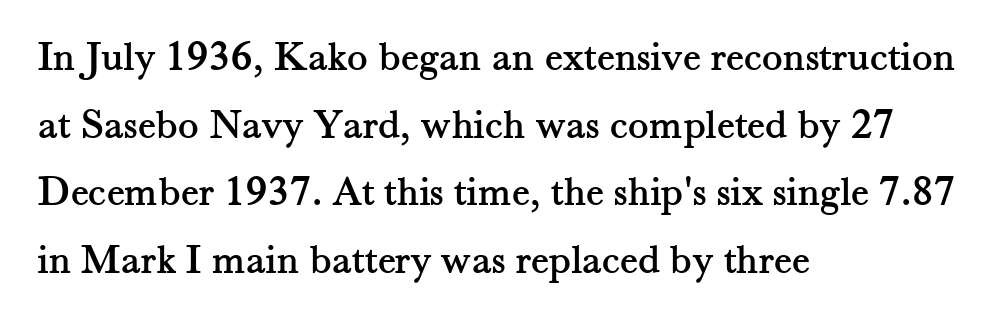
{"serif": "yes", "italic": "no", "width": "normal", "stroke_contrast": "medium", "x_height": "small", "monospaced": "no", "underline": "no", "align": "left", "line_spacing": "normal", "line_spacing_ratio": 1.57, "letter_spacing": "normal", "letter_spacing_em": 0.0, "glyph_px": 43}
